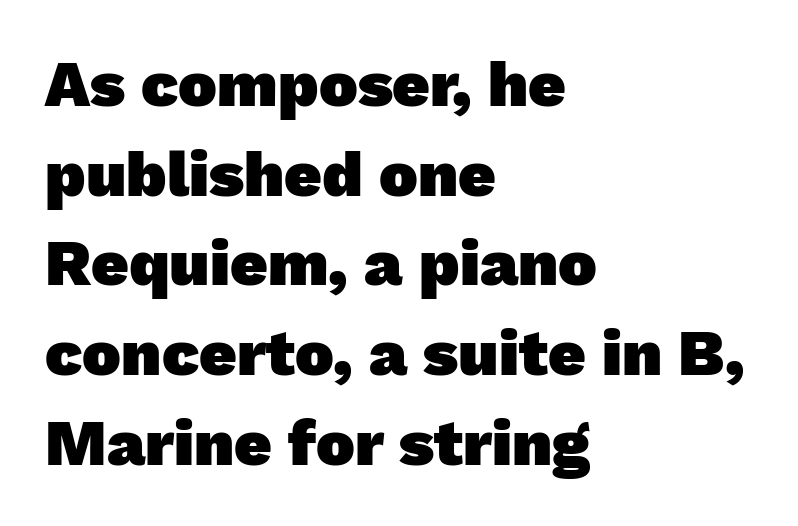
Q: Is the text bold? A: Yes.
Q: Is the typeface a serif or a sans-serif typeface? A: Sans-serif.
Q: Is the text underlined? A: No.
Q: How is the paragraph aligned? A: Left-aligned.
Q: Is the spacing between letters normal or unusually wide? A: Normal.
Q: Is the spacing between lines tight, normal or loose? A: Normal.
Q: Width (condensed, normal, or wide)? A: Normal.
Q: Stroke contrast? A: Low.
Q: x-height? A: Medium.
Q: Monospaced? A: No.
